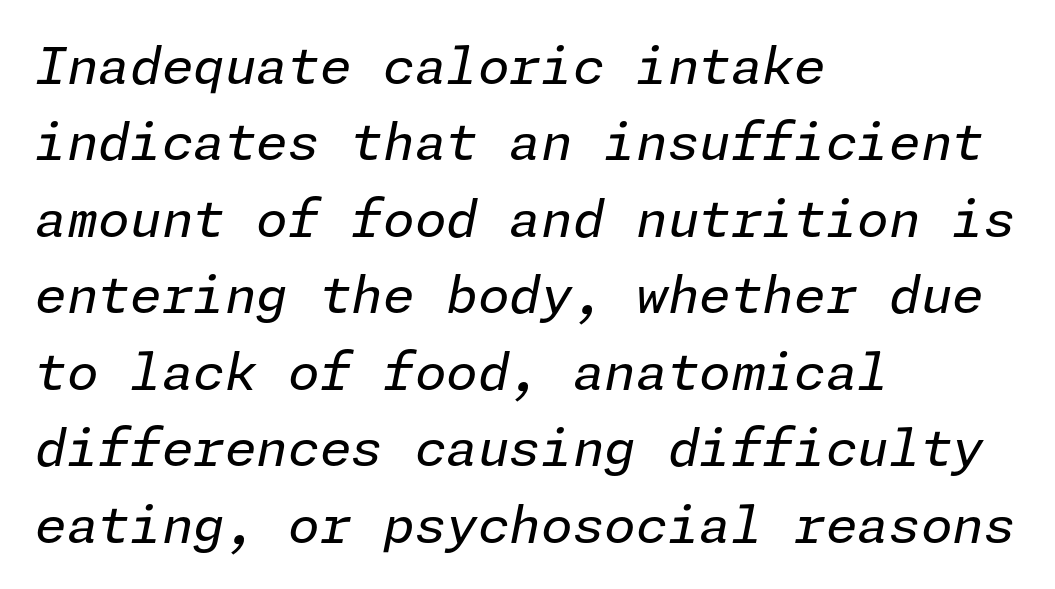
Q: Is the text bold? A: No.
Q: Is the text italic (slanted)? A: Yes, it leans right by about 11 degrees.
Q: Is the text underlined? A: No.
Q: How is the paragraph aligned? A: Left-aligned.
Q: Is the spacing between letters normal or unusually wide? A: Normal.
Q: Is the spacing between lines tight, normal or loose? A: Normal.
Q: Width (condensed, normal, or wide)? A: Normal.
Q: Stroke contrast? A: Low.
Q: x-height? A: Medium.
